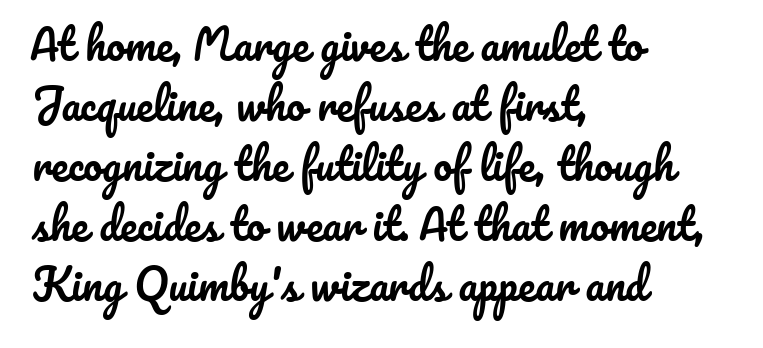
{"width": "normal", "stroke_contrast": "low", "x_height": "small", "monospaced": "no", "underline": "no", "align": "left", "line_spacing": "normal", "line_spacing_ratio": 1.43, "letter_spacing": "normal", "letter_spacing_em": 0.0, "glyph_px": 42}
